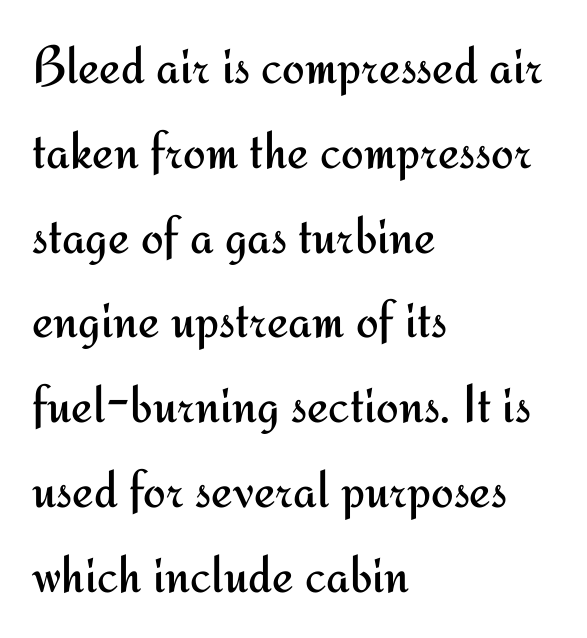
Alignment: flush left. Note: no serifs on the glyphs. The lettering holds an erect, upright posture throughout. Summary of vertical rhythm: regular, with standard interline spacing. These lines are rendered in a variable-pitch font. Heaviness? Minimal to ordinary, like unemphasized prose.
